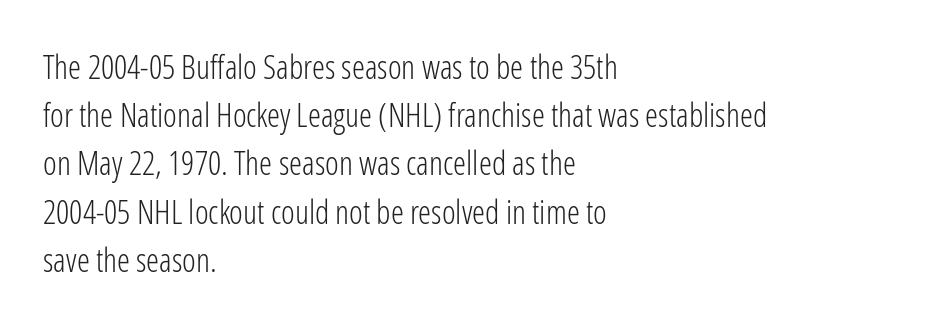
The typeface chosen for these lines omits serifs. Every stem runs plumb, perpendicular to the baseline. Which margin do the lines hug? The left one — the right edge is uneven. Underlining? Definitely not there. Summary of weight: not heavy and not bold.
